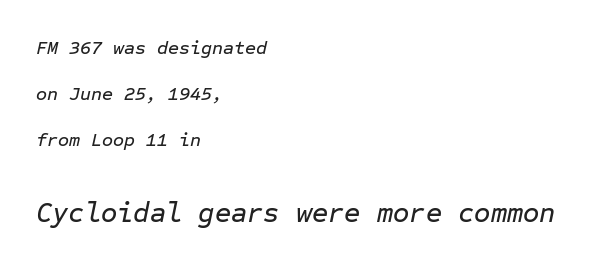
The image shows 28 px text type, italic (leaning right), monospaced; set left-aligned, loose line spacing (2.42x), normal letter spacing, not underlined; the second (bottom) block is 1.47x larger; low stroke contrast and a medium x-height.
